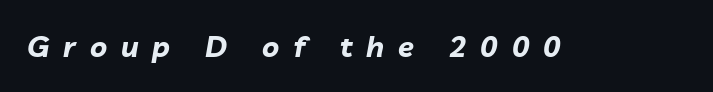
Q: Is the text bold? A: Yes.
Q: Is the text italic (slanted)? A: Yes, it leans right by about 10 degrees.
Q: Is the text underlined? A: No.
Q: Is the spacing between letters normal or unusually wide? A: Unusually wide.
Q: Width (condensed, normal, or wide)? A: Normal.
Q: Stroke contrast? A: Low.
Q: x-height? A: Medium.
Q: Monospaced? A: No.
